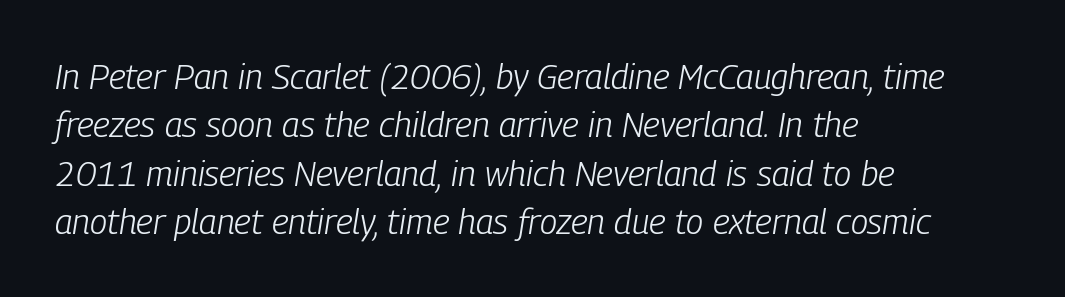
Q: Is the text bold? A: No.
Q: Is the text italic (slanted)? A: Yes, it leans right by about 9 degrees.
Q: Is the text underlined? A: No.
Q: How is the paragraph aligned? A: Left-aligned.
Q: Is the spacing between letters normal or unusually wide? A: Normal.
Q: Is the spacing between lines tight, normal or loose? A: Normal.
Q: Width (condensed, normal, or wide)? A: Condensed.
Q: Stroke contrast? A: Low.
Q: x-height? A: Medium.
Q: Monospaced? A: No.
